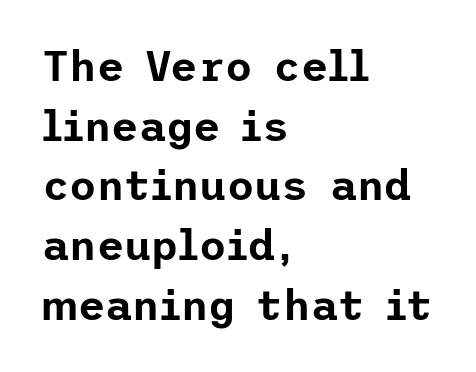
Stroke terminals: plain, sans-serif. The rendering uses a moderate line-height, typical for paragraphs. The lines in this sample share a left origin and differ only in where they stop. A clean baseline with only descenders dipping below it.
